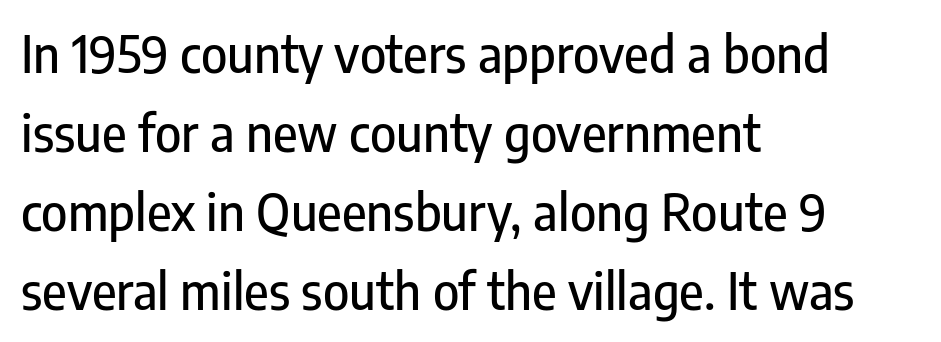
The image shows 50 px condensed sans-serif type, upright; set left-aligned, normal line spacing (1.58x), normal letter spacing, not underlined; low stroke contrast and a medium x-height.
